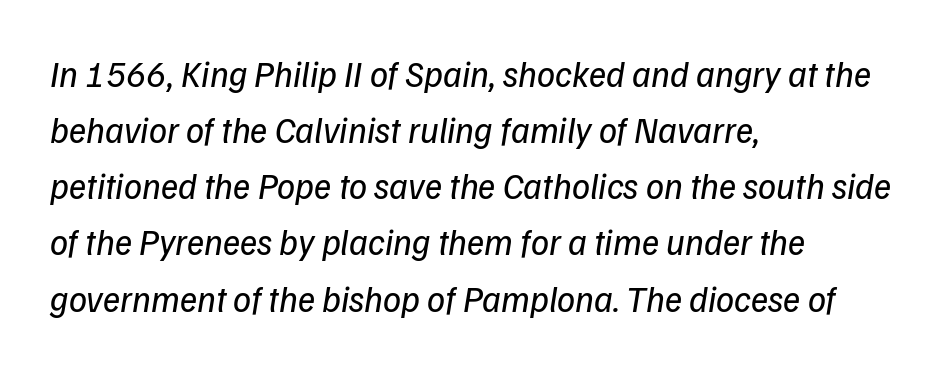
{"serif": "no", "bold": "no", "weight": "regular", "width": "normal", "stroke_contrast": "low", "x_height": "medium", "monospaced": "no", "underline": "no", "align": "left", "line_spacing": "normal", "line_spacing_ratio": 1.56, "letter_spacing": "normal", "letter_spacing_em": 0.0, "glyph_px": 36}
